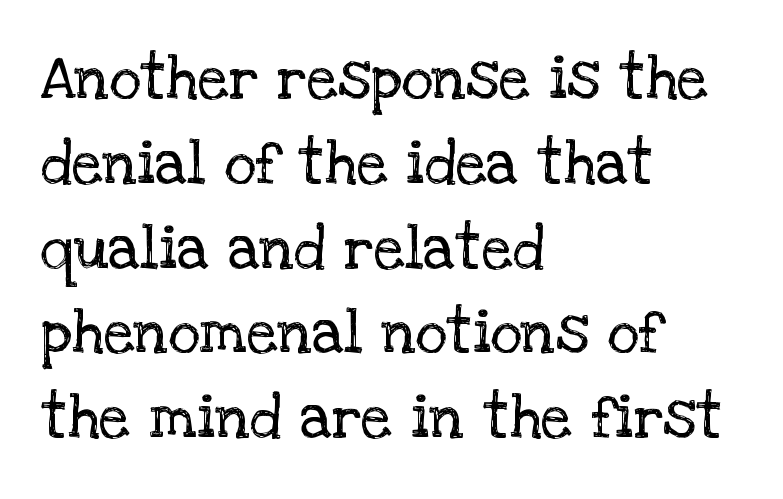
The image shows 61 px regular-weight serif type, upright; set left-aligned, normal line spacing (1.39x), normal letter spacing, not underlined; low stroke contrast and a large x-height.
